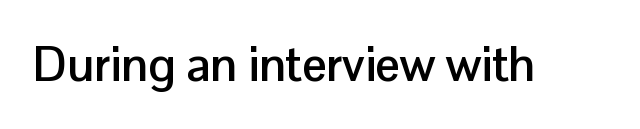
Q: Is the text bold? A: Yes.
Q: Is the text italic (slanted)? A: No, it is upright.
Q: Is the typeface a serif or a sans-serif typeface? A: Sans-serif.
Q: Is the text underlined? A: No.
Q: Is the spacing between letters normal or unusually wide? A: Normal.
Q: Width (condensed, normal, or wide)? A: Normal.
Q: Stroke contrast? A: Low.
Q: x-height? A: Medium.
Q: Monospaced? A: No.
